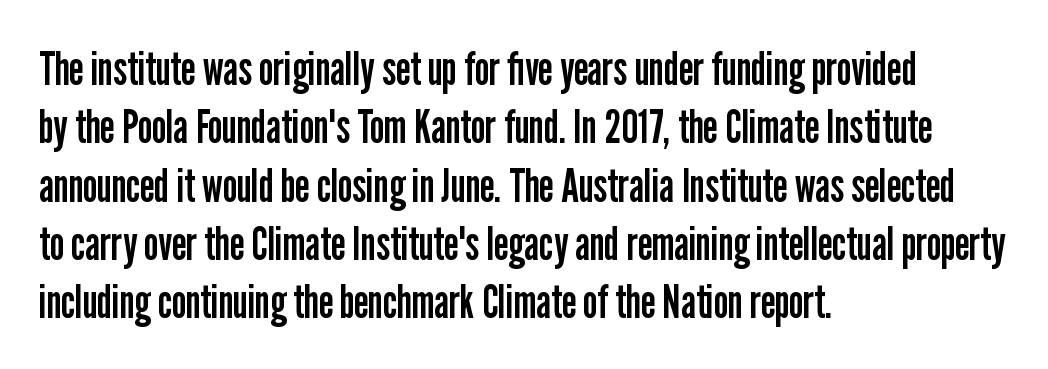
{"serif": "no", "italic": "no", "bold": "no", "weight": "regular", "width": "condensed", "stroke_contrast": "low", "x_height": "medium", "monospaced": "no", "underline": "no", "align": "left", "line_spacing_ratio": 1.24, "letter_spacing": "normal", "letter_spacing_em": 0.0, "glyph_px": 47}
